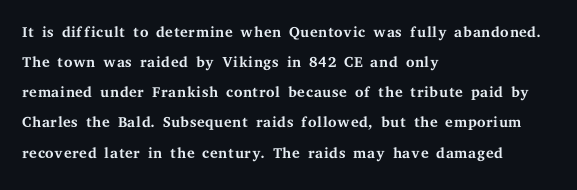
The letterforms sit shoulder to shoulder at normal distance. The space directly below the letters is spotless. Counters stay open thanks to moderate or lighter strokes. The vertical gap from one line to the next is medium. Ascenders rise straight up at ninety degrees. The ragged edge is on the right, which tells us the setting is flush left.
